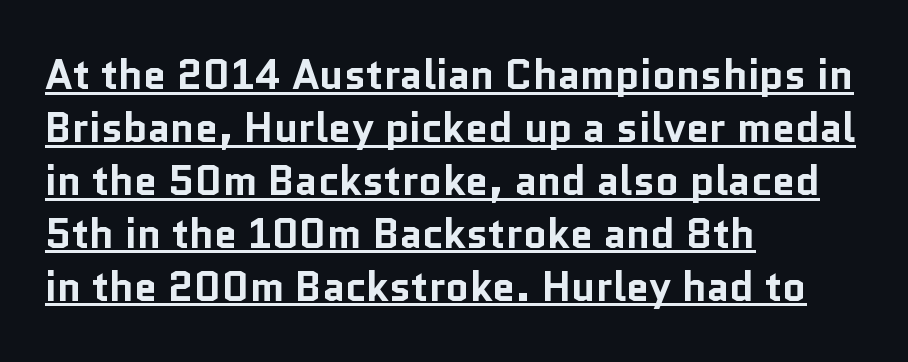
The face used here appears with an underline applied. Is there any slant? The stems are plumb. Heft: maximum for text — a bold. Nope, no serifs anywhere on these letters.
